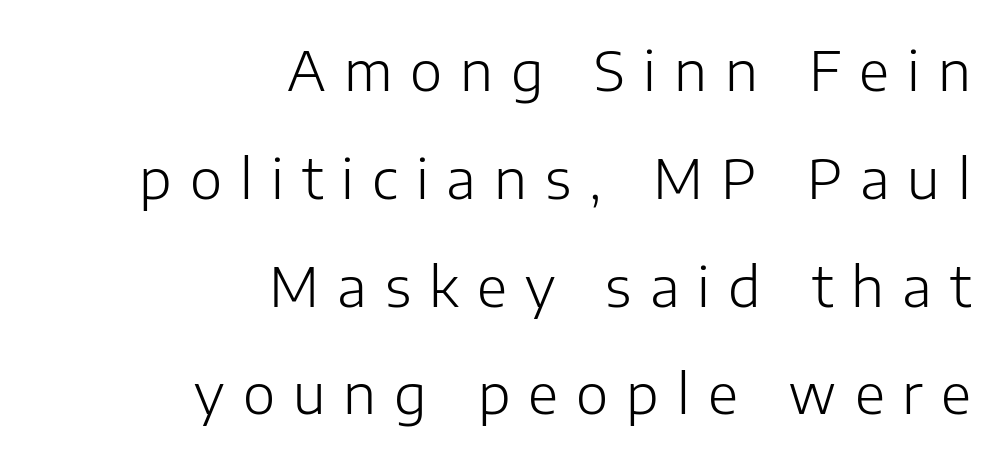
{"serif": "no", "italic": "no", "bold": "no", "weight": "light", "width": "normal", "stroke_contrast": "low", "x_height": "medium", "monospaced": "no", "underline": "no", "align": "right", "line_spacing": "loose", "line_spacing_ratio": 1.96, "letter_spacing": "wide", "letter_spacing_em": 0.33, "glyph_px": 55}
